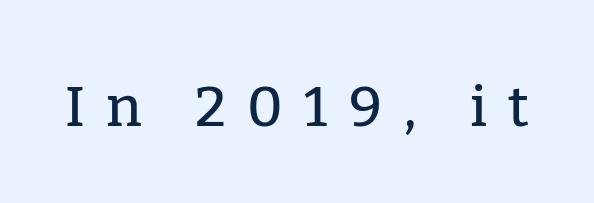
The image shows 56 px serif type, upright; set unusually wide letter spacing (+0.38 em), not underlined; low stroke contrast and a medium x-height.
